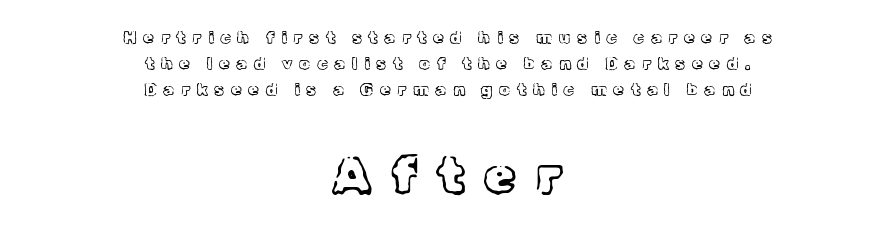
Q: Is the text bold? A: No.
Q: Is the text italic (slanted)? A: No, it is upright.
Q: Is the typeface a serif or a sans-serif typeface? A: Serif.
Q: Is the text underlined? A: No.
Q: How is the paragraph aligned? A: Centered.
Q: Is the spacing between letters normal or unusually wide? A: Unusually wide.
Q: Is the spacing between lines tight, normal or loose? A: Normal.
Q: Which block of text is set in a larger size, the first (top) or the second (bottom)? A: The second (bottom) one.
Q: Width (condensed, normal, or wide)? A: Normal.
Q: x-height? A: Medium.
Q: Monospaced? A: No.
